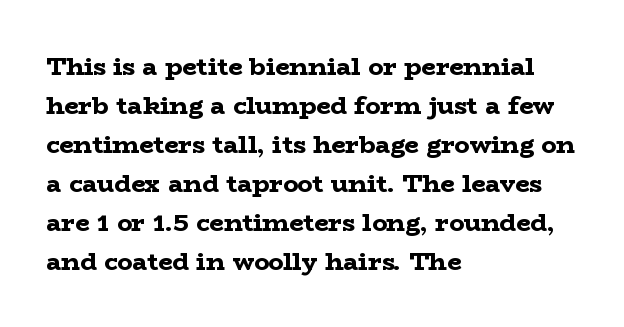
The image shows 25 px bold type, upright; set left-aligned, normal line spacing (1.56x), normal letter spacing, not underlined.
